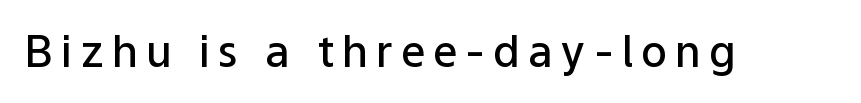
{"serif": "no", "italic": "no", "bold": "semi", "weight": "semibold", "width": "normal", "stroke_contrast": "low", "x_height": "medium", "monospaced": "no", "underline": "no", "glyph_px": 43}
